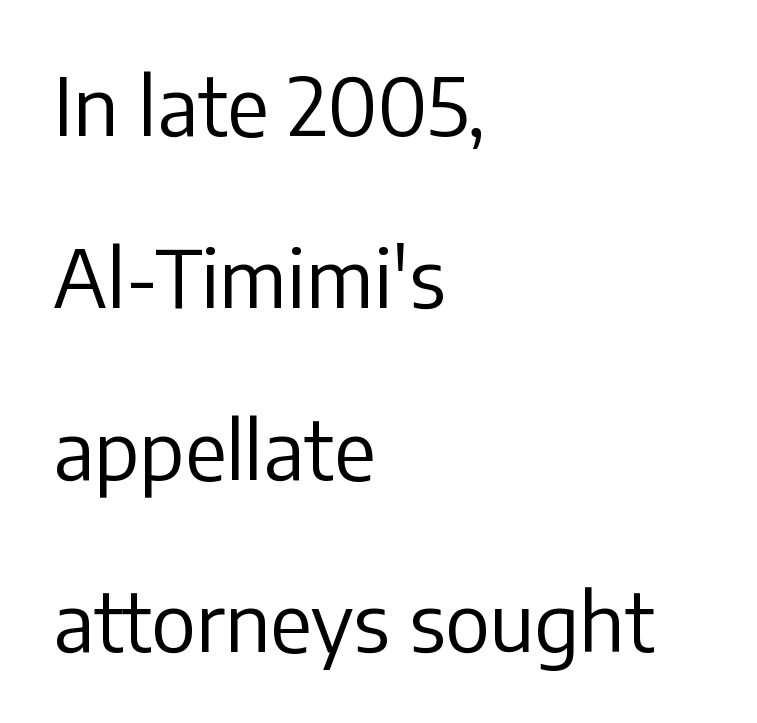
The image shows 80 px regular-weight sans-serif type, upright; set left-aligned, loose line spacing (2.15x), normal letter spacing, not underlined; low stroke contrast and a medium x-height.
